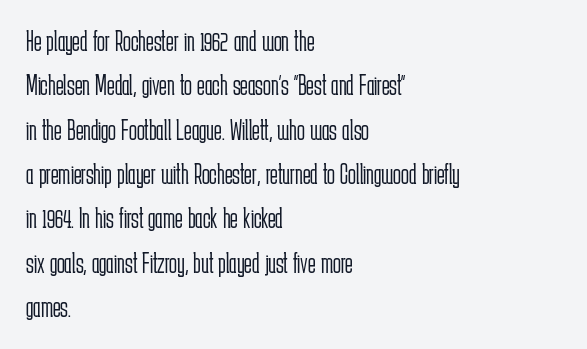
Note the varied advance widths — an 'i' is clearly narrower than an 'm'. The baseline area is clear. A student would call this left alignment; a typographer would say flush left, rag right. Look at the tracking — it's just the regular setting, nothing added. The type sits square on the baseline with zero lean. Serifs: no, the terminals of the letterforms are clean.
